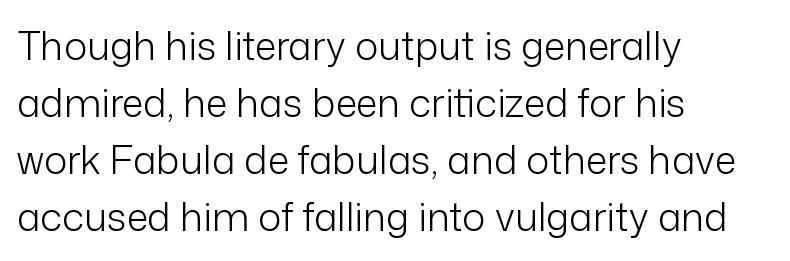
{"serif": "no", "italic": "no", "bold": "no", "weight": "light", "width": "normal", "stroke_contrast": "low", "x_height": "medium", "monospaced": "no", "underline": "no", "align": "left", "line_spacing": "normal", "line_spacing_ratio": 1.46, "letter_spacing": "normal", "letter_spacing_em": 0.0, "glyph_px": 39}
